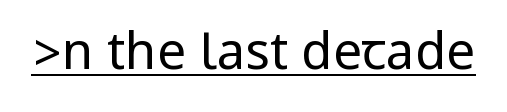
{"serif": "no", "italic": "no", "bold": "no", "weight": "regular", "width": "condensed", "stroke_contrast": "low", "underline": "yes", "letter_spacing": "normal", "letter_spacing_em": 0.0, "glyph_px": 51}
